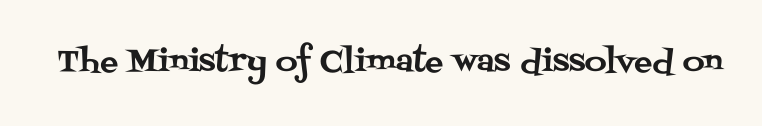
Q: Is the text italic (slanted)? A: No, it is upright.
Q: Is the typeface a serif or a sans-serif typeface? A: Serif.
Q: Is the text underlined? A: No.
Q: Is the spacing between letters normal or unusually wide? A: Normal.
Q: Width (condensed, normal, or wide)? A: Normal.
Q: Stroke contrast? A: Medium.
Q: x-height? A: Large.
Q: Monospaced? A: No.
